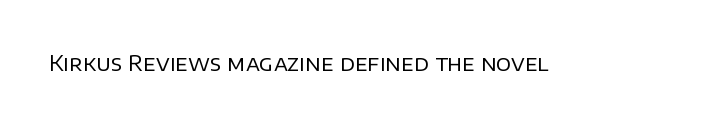
{"italic": "no", "bold": "no", "underline": "no", "letter_spacing": "normal", "letter_spacing_em": 0.0, "glyph_px": 21}
